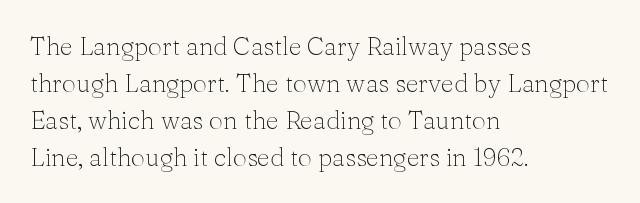
{"italic": "no", "bold": "no", "underline": "no", "align": "left", "line_spacing": "normal", "line_spacing_ratio": 1.48, "letter_spacing": "normal", "letter_spacing_em": 0.0, "glyph_px": 25}
